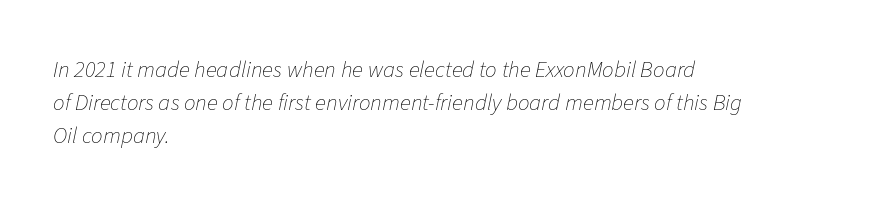
Q: Is the text bold? A: No.
Q: Is the text italic (slanted)? A: Yes, it leans right by about 11 degrees.
Q: Is the text underlined? A: No.
Q: How is the paragraph aligned? A: Left-aligned.
Q: Is the spacing between letters normal or unusually wide? A: Normal.
Q: Is the spacing between lines tight, normal or loose? A: Normal.
